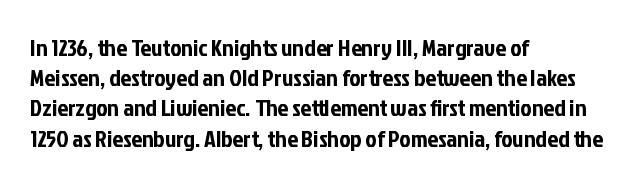
{"italic": "no", "underline": "no", "align": "left", "line_spacing": "normal", "line_spacing_ratio": 1.26, "letter_spacing": "normal", "letter_spacing_em": 0.0, "glyph_px": 24}
